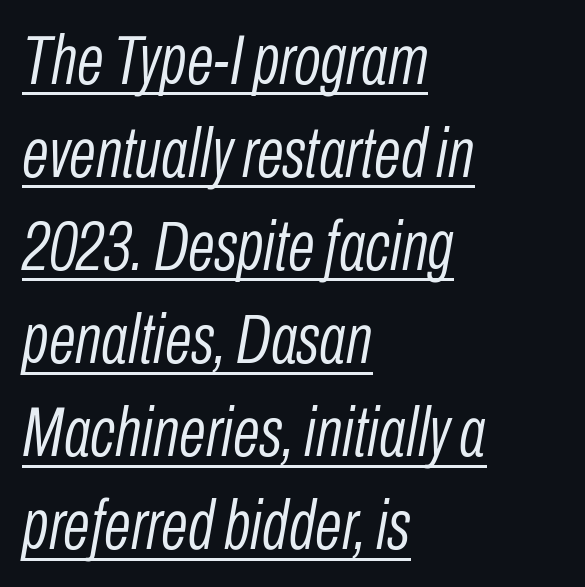
The image shows 70 px light, condensed type, italic (leaning right); set left-aligned, normal line spacing (1.33x), normal letter spacing, underlined; low stroke contrast and a medium x-height.
